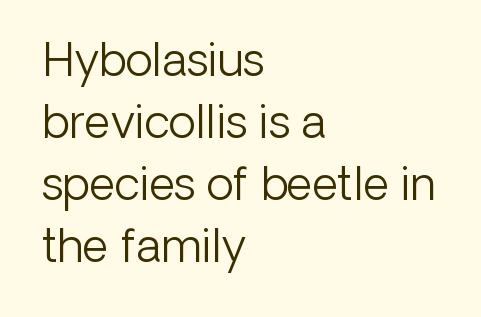
Q: Is the text bold? A: No.
Q: Is the text italic (slanted)? A: No, it is upright.
Q: Is the typeface a serif or a sans-serif typeface? A: Sans-serif.
Q: Is the text underlined? A: No.
Q: How is the paragraph aligned? A: Left-aligned.
Q: Is the spacing between letters normal or unusually wide? A: Normal.
Q: Is the spacing between lines tight, normal or loose? A: Normal.
Q: Width (condensed, normal, or wide)? A: Normal.
Q: Stroke contrast? A: Low.
Q: x-height? A: Medium.
Q: Monospaced? A: No.
